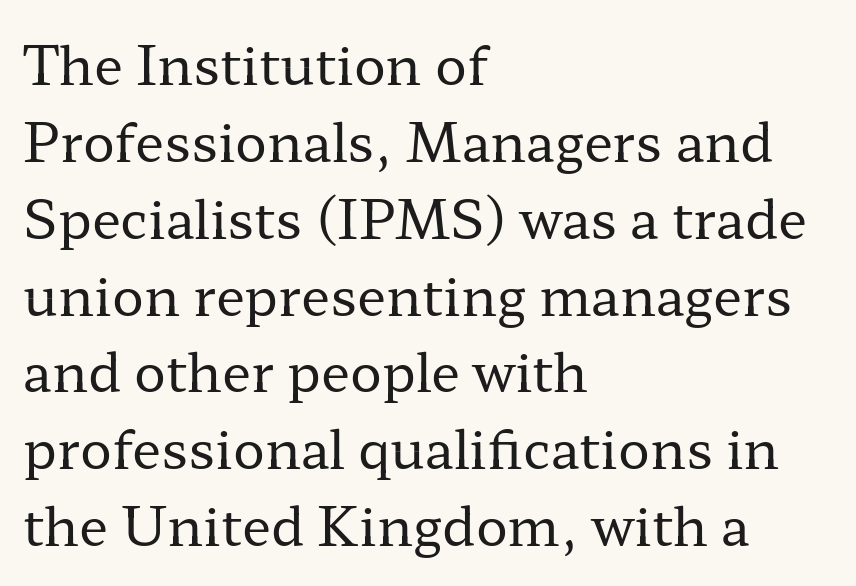
Q: Is the text bold? A: No.
Q: Is the text italic (slanted)? A: No, it is upright.
Q: Is the typeface a serif or a sans-serif typeface? A: Serif.
Q: Is the text underlined? A: No.
Q: How is the paragraph aligned? A: Left-aligned.
Q: Is the spacing between letters normal or unusually wide? A: Normal.
Q: Is the spacing between lines tight, normal or loose? A: Normal.
Q: Width (condensed, normal, or wide)? A: Wide.
Q: Stroke contrast? A: Low.
Q: x-height? A: Medium.
Q: Monospaced? A: No.
